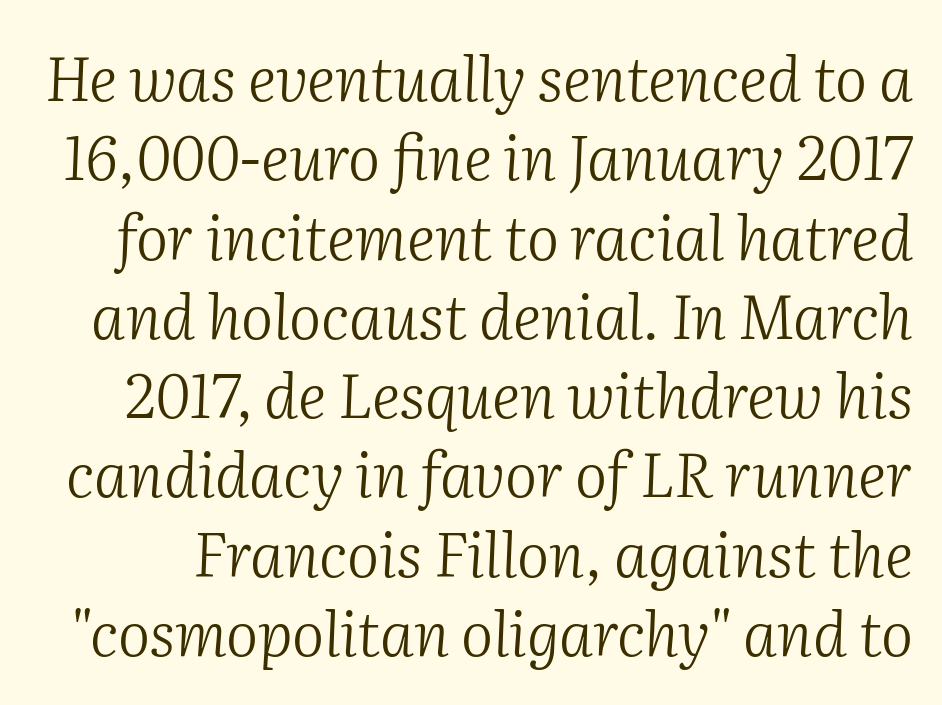
Does extra space separate the letters? No, they use regular spacing. The rendering applies a slant to the glyphs. These lines are rendered in a variable-pitch font. Beneath every word, the page is bare.
